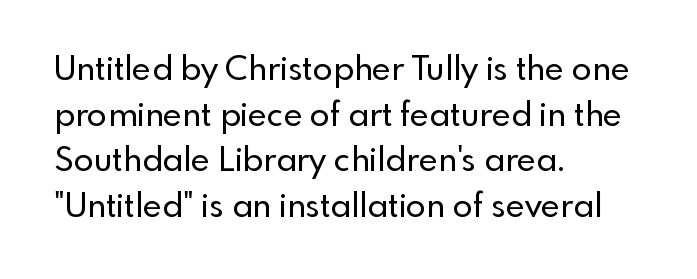
{"serif": "no", "italic": "no", "width": "normal", "x_height": "small", "monospaced": "no", "underline": "no", "align": "left", "line_spacing": "normal", "line_spacing_ratio": 1.38, "letter_spacing": "normal", "letter_spacing_em": 0.0, "glyph_px": 33}
